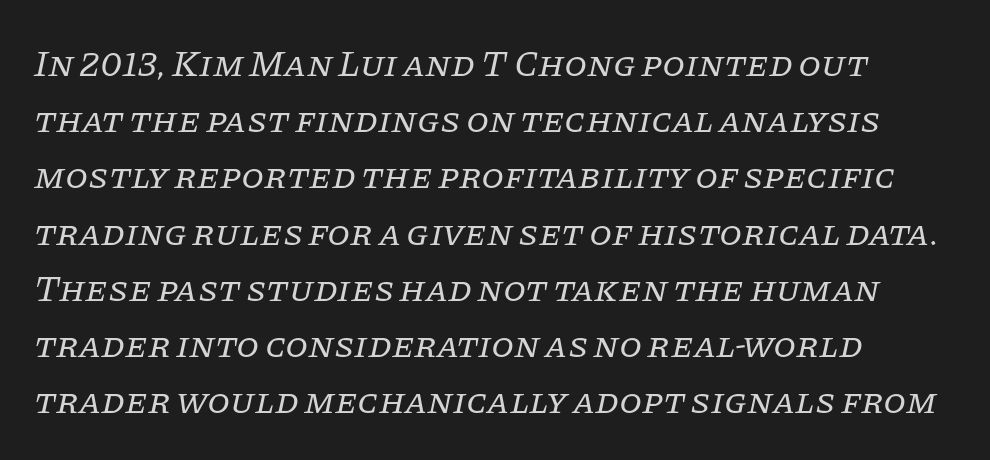
The image shows 37 px regular-weight serif type, italic (leaning right); set left-aligned, normal line spacing (1.52x), normal letter spacing, not underlined; low stroke contrast and a large x-height.
